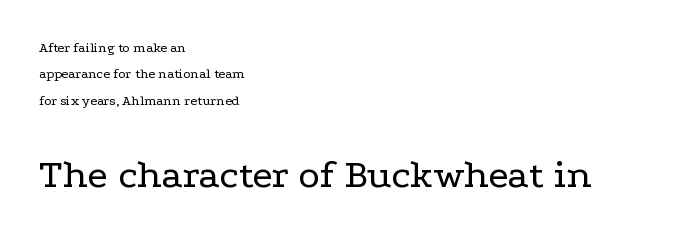
Q: Is the text bold? A: No.
Q: Is the text italic (slanted)? A: No, it is upright.
Q: Is the typeface a serif or a sans-serif typeface? A: Serif.
Q: Is the text underlined? A: No.
Q: How is the paragraph aligned? A: Left-aligned.
Q: Is the spacing between letters normal or unusually wide? A: Normal.
Q: Which block of text is set in a larger size, the first (top) or the second (bottom)? A: The second (bottom) one.
Q: Width (condensed, normal, or wide)? A: Wide.
Q: Stroke contrast? A: Low.
Q: x-height? A: Medium.
Q: Monospaced? A: No.
